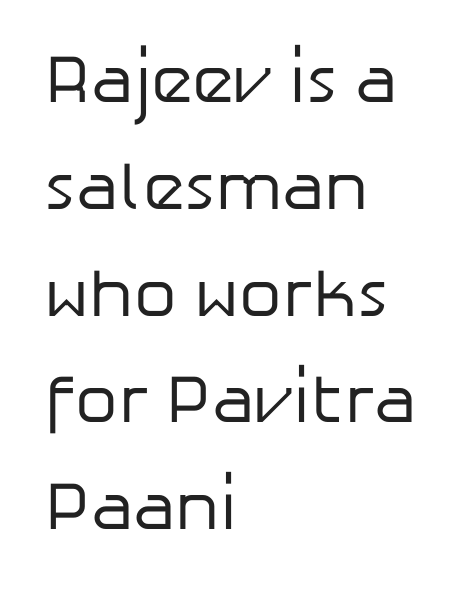
Q: Is the text bold? A: No.
Q: Is the text italic (slanted)? A: No, it is upright.
Q: Is the typeface a serif or a sans-serif typeface? A: Sans-serif.
Q: Is the text underlined? A: No.
Q: How is the paragraph aligned? A: Left-aligned.
Q: Is the spacing between letters normal or unusually wide? A: Normal.
Q: Is the spacing between lines tight, normal or loose? A: Normal.
Q: Width (condensed, normal, or wide)? A: Normal.
Q: Stroke contrast? A: Low.
Q: x-height? A: Medium.
Q: Monospaced? A: No.
